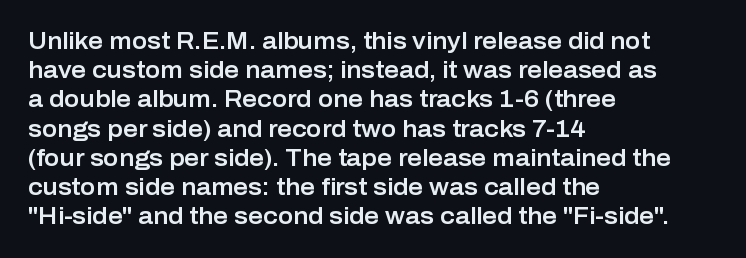
Interline gaps are of average width in this sample. Short note: letters normally spaced. Posture: vertical. The strip under each line holds only bare page. Which margin do the lines hug? The left one — the right edge is uneven.
